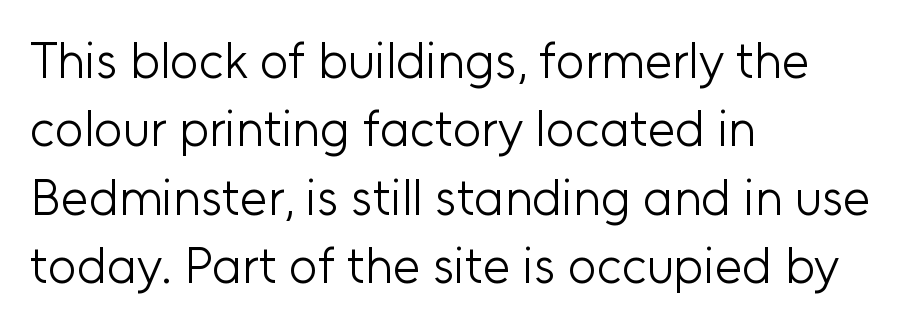
{"serif": "no", "italic": "no", "bold": "no", "weight": "light", "width": "normal", "stroke_contrast": "low", "x_height": "medium", "monospaced": "no", "underline": "no", "align": "left", "line_spacing": "normal", "line_spacing_ratio": 1.37, "letter_spacing": "normal", "letter_spacing_em": 0.0, "glyph_px": 50}
